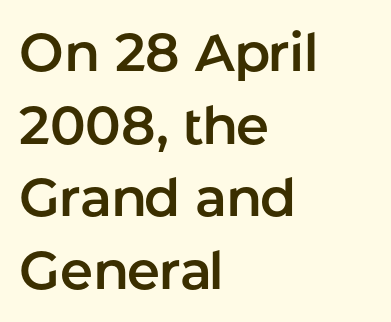
The image shows 53 px sans-serif type, upright; set left-aligned, normal line spacing (1.37x), normal letter spacing, not underlined; low stroke contrast and a medium x-height.
